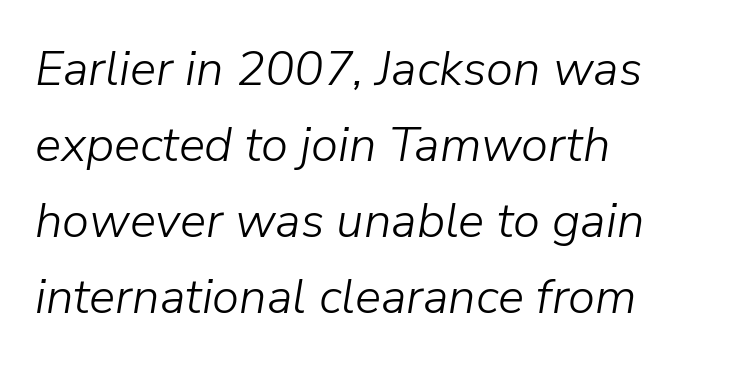
The image shows 49 px light type, italic (leaning right); set left-aligned, normal line spacing (1.55x), normal letter spacing, not underlined; low stroke contrast and a medium x-height.
